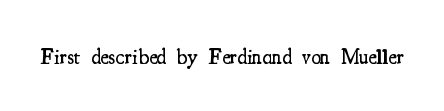
Q: Is the text bold? A: Semi-bold.
Q: Is the text italic (slanted)? A: No, it is upright.
Q: Is the text underlined? A: No.
Q: Is the spacing between letters normal or unusually wide? A: Normal.
